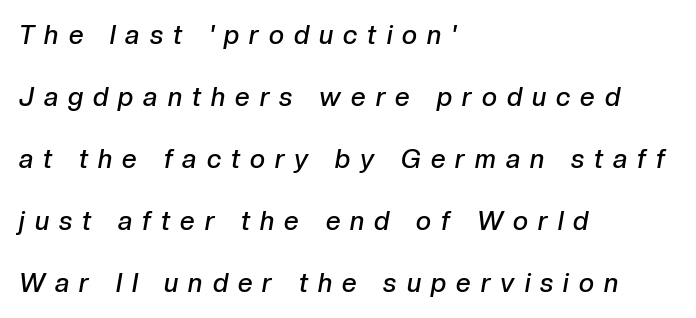
The whole block is typeset with a tilt. Typesetter's note: demi weight, one step under bold. The designer dialed line spacing up above the default. The strip under each line holds only bare page.
